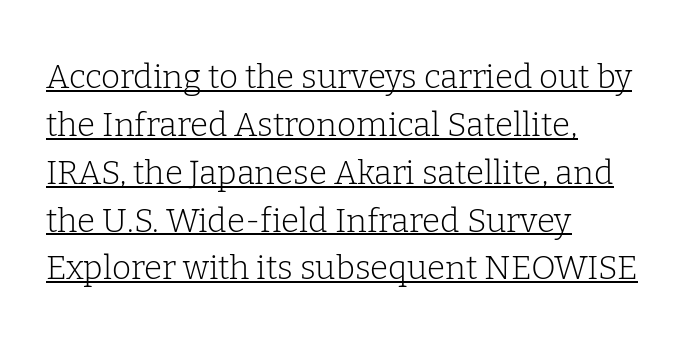
{"serif": "yes", "italic": "no", "bold": "no", "weight": "light", "width": "normal", "stroke_contrast": "low", "x_height": "medium", "monospaced": "no", "underline": "yes", "align": "left", "line_spacing": "normal", "line_spacing_ratio": 1.45, "letter_spacing": "normal", "letter_spacing_em": 0.0, "glyph_px": 33}
